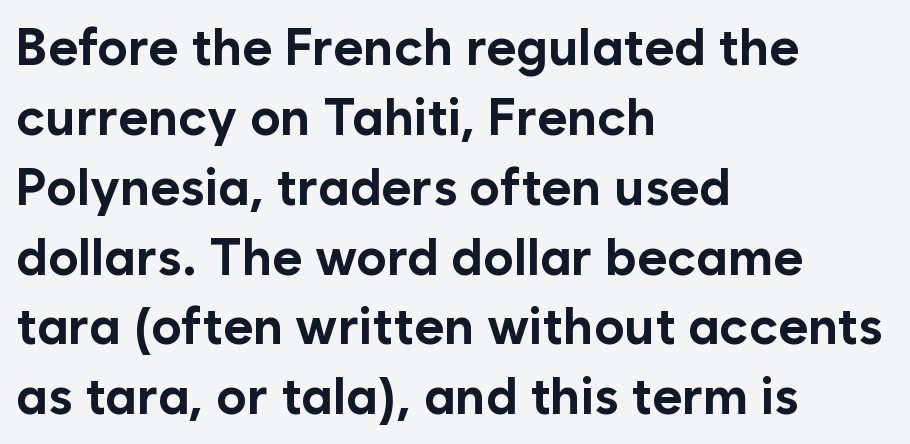
The image shows 51 px bold sans-serif type, upright; set left-aligned, normal line spacing (1.37x), normal letter spacing, not underlined; low stroke contrast and a medium x-height.
